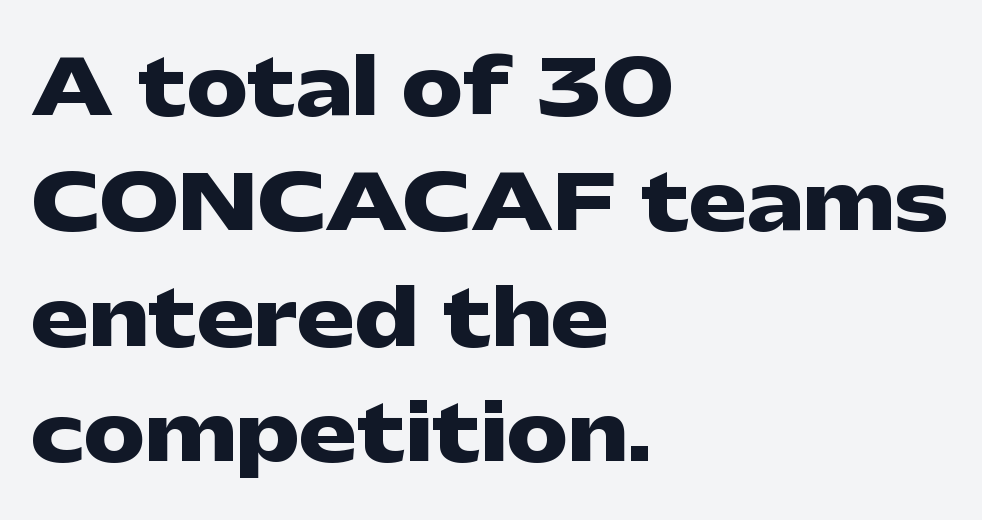
{"serif": "no", "italic": "no", "bold": "yes", "weight": "heavy", "width": "wide", "stroke_contrast": "low", "x_height": "medium", "monospaced": "no", "underline": "no", "align": "left", "line_spacing": "normal", "line_spacing_ratio": 1.5, "letter_spacing": "normal", "letter_spacing_em": 0.0, "glyph_px": 77}
